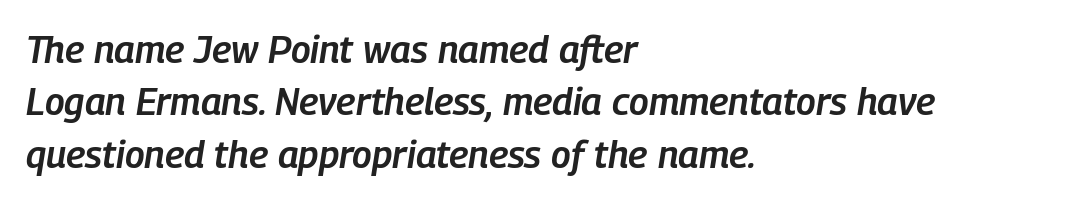
The image shows 38 px semibold, condensed type, italic (leaning right); set left-aligned, normal line spacing (1.38x), normal letter spacing, not underlined; low stroke contrast and a medium x-height.
